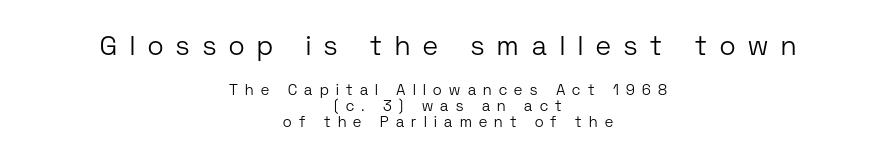
Q: Is the text bold? A: No.
Q: Is the text italic (slanted)? A: No, it is upright.
Q: Is the text underlined? A: No.
Q: How is the paragraph aligned? A: Centered.
Q: Is the spacing between letters normal or unusually wide? A: Unusually wide.
Q: Is the spacing between lines tight, normal or loose? A: Tight.
Q: Which block of text is set in a larger size, the first (top) or the second (bottom)? A: The first (top) one.
